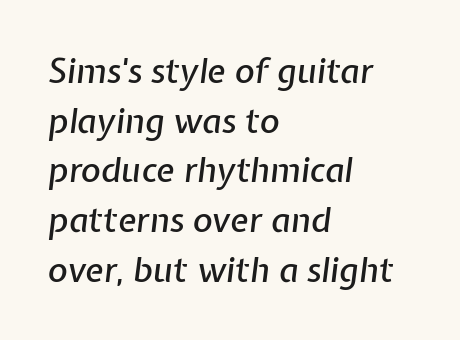
Q: Is the text italic (slanted)? A: Yes, it leans right by about 7 degrees.
Q: Is the text underlined? A: No.
Q: How is the paragraph aligned? A: Left-aligned.
Q: Is the spacing between letters normal or unusually wide? A: Normal.
Q: Is the spacing between lines tight, normal or loose? A: Normal.
Q: Width (condensed, normal, or wide)? A: Normal.
Q: Stroke contrast? A: Low.
Q: x-height? A: Medium.
Q: Monospaced? A: No.
